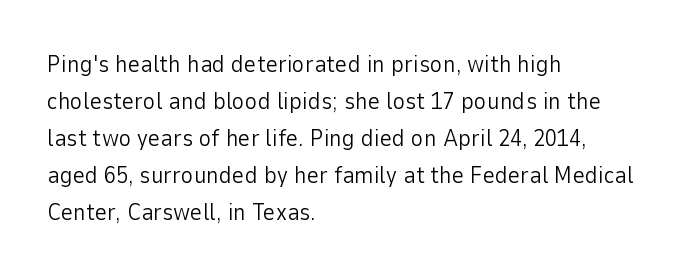
Vertical strokes here are truly vertical. Every row of glyphs begins at an identical x-position on the left. Between one letter and the next there's only the usual sliver of space. Only glyphs here, with clear space below each row.
